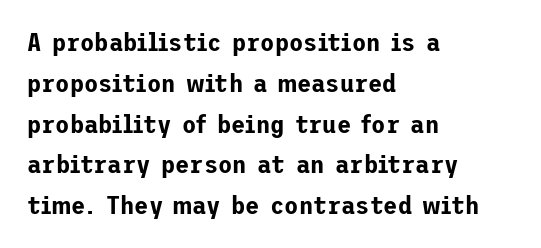
{"italic": "no", "underline": "no", "align": "left", "line_spacing": "normal", "line_spacing_ratio": 1.57, "letter_spacing": "normal", "letter_spacing_em": 0.0, "glyph_px": 26}
